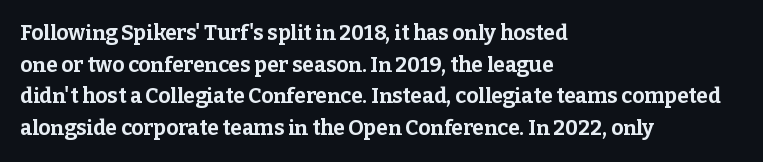
{"italic": "no", "bold": "yes", "underline": "no", "align": "left", "line_spacing": "normal", "line_spacing_ratio": 1.51, "letter_spacing": "normal", "letter_spacing_em": 0.0, "glyph_px": 21}
